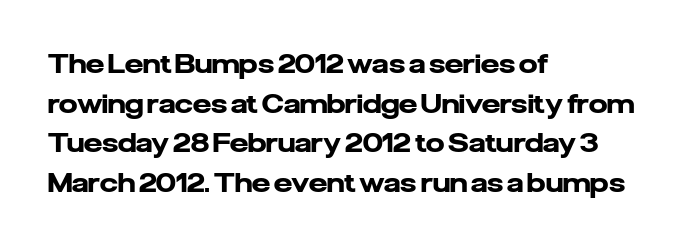
The image shows 26 px bold type, upright; set left-aligned, normal line spacing (1.52x), normal letter spacing, not underlined.
